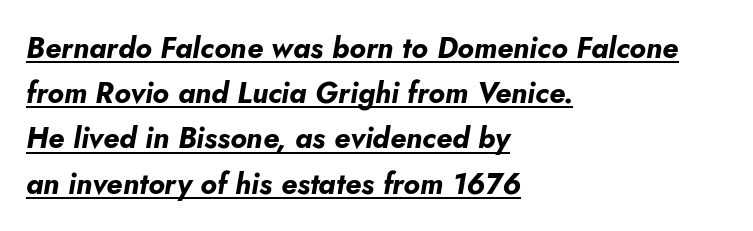
Q: Is the text bold? A: Yes.
Q: Is the text italic (slanted)? A: Yes, it leans right by about 5 degrees.
Q: Is the text underlined? A: Yes.
Q: How is the paragraph aligned? A: Left-aligned.
Q: Is the spacing between letters normal or unusually wide? A: Normal.
Q: Is the spacing between lines tight, normal or loose? A: Normal.
Q: Width (condensed, normal, or wide)? A: Normal.
Q: Stroke contrast? A: Low.
Q: x-height? A: Small.
Q: Monospaced? A: No.
